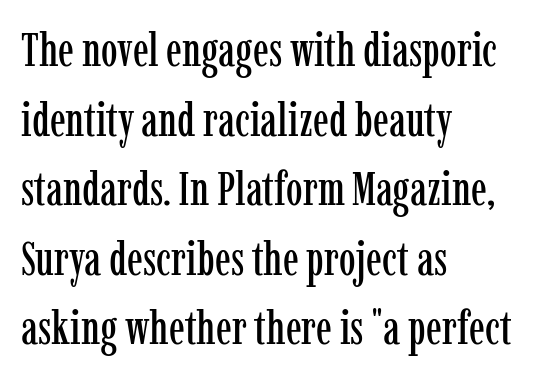
The image shows 47 px condensed serif type, upright; set left-aligned, normal line spacing (1.48x), normal letter spacing, not underlined; low stroke contrast and a medium x-height.
